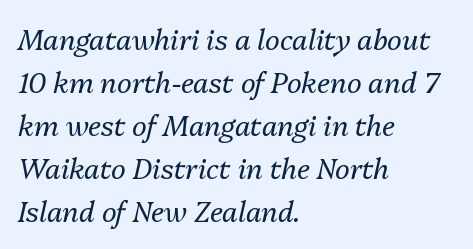
The image shows 28 px regular-weight type, italic (leaning right); set left-aligned, normal line spacing (1.54x), normal letter spacing, not underlined; medium stroke contrast and a medium x-height.
